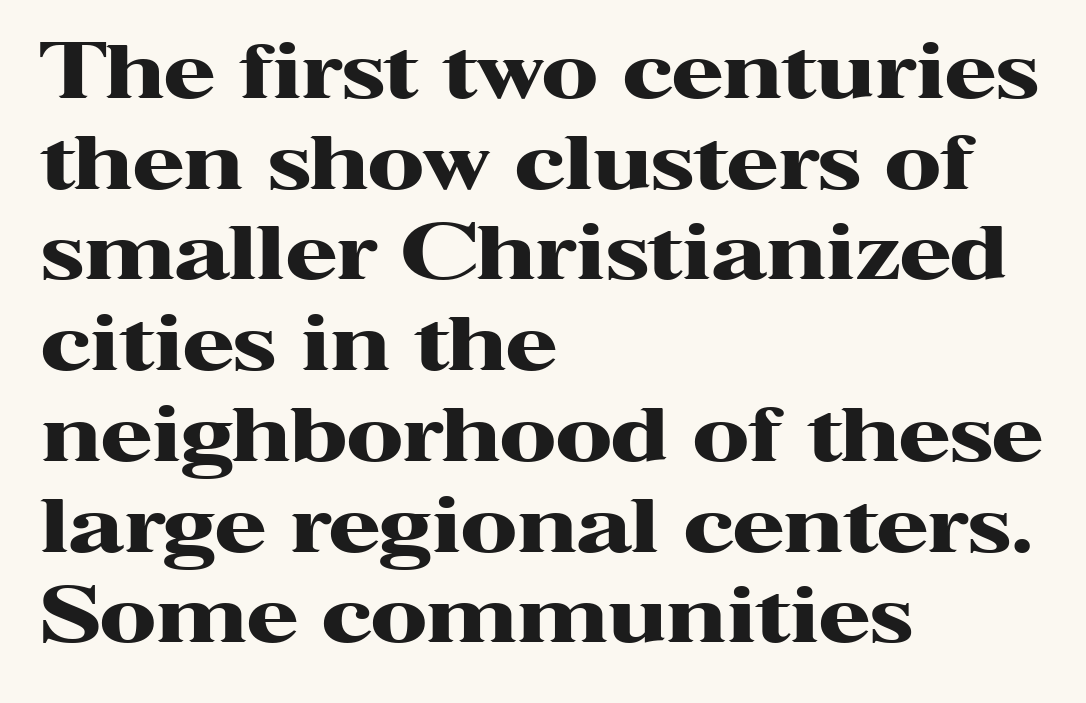
The image shows 75 px heavy, wide serif type, upright; set left-aligned, line spacing 1.21x, normal letter spacing, not underlined; high stroke contrast and a medium x-height.
